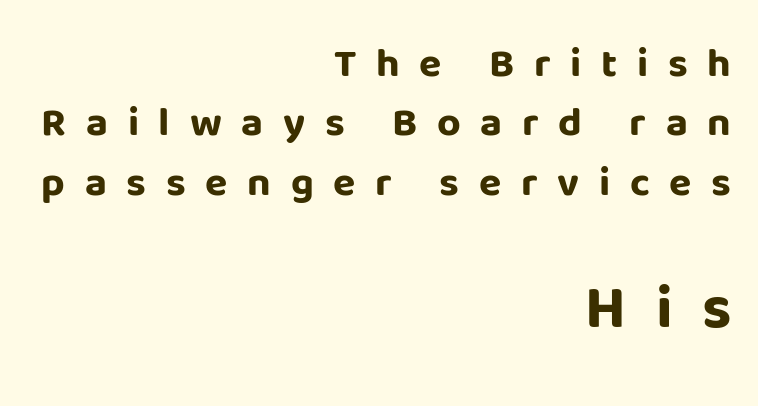
I'd describe the lettering as bold — thick and assertive. One glance says typical: line gaps are just what's usual. No word sits above an underline. You could not count columns in this text — the font is proportionally spaced. These lines are set flush right with a ragged left edge.
